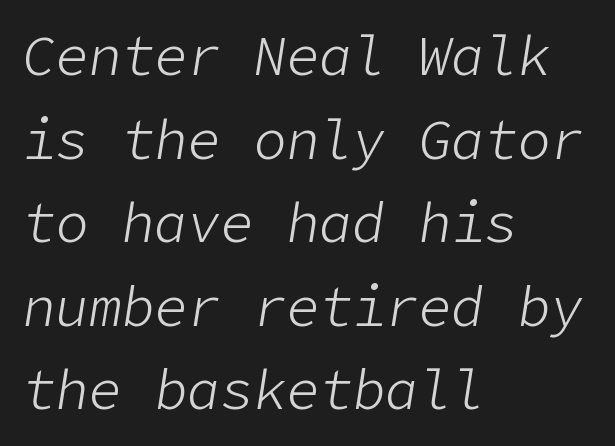
{"italic": "yes", "lean": "right", "slant_degrees": 9, "bold": "no", "weight": "light", "width": "normal", "stroke_contrast": "low", "x_height": "medium", "underline": "no", "align": "left", "line_spacing": "normal", "line_spacing_ratio": 1.52, "letter_spacing": "normal", "letter_spacing_em": 0.0, "glyph_px": 55}
